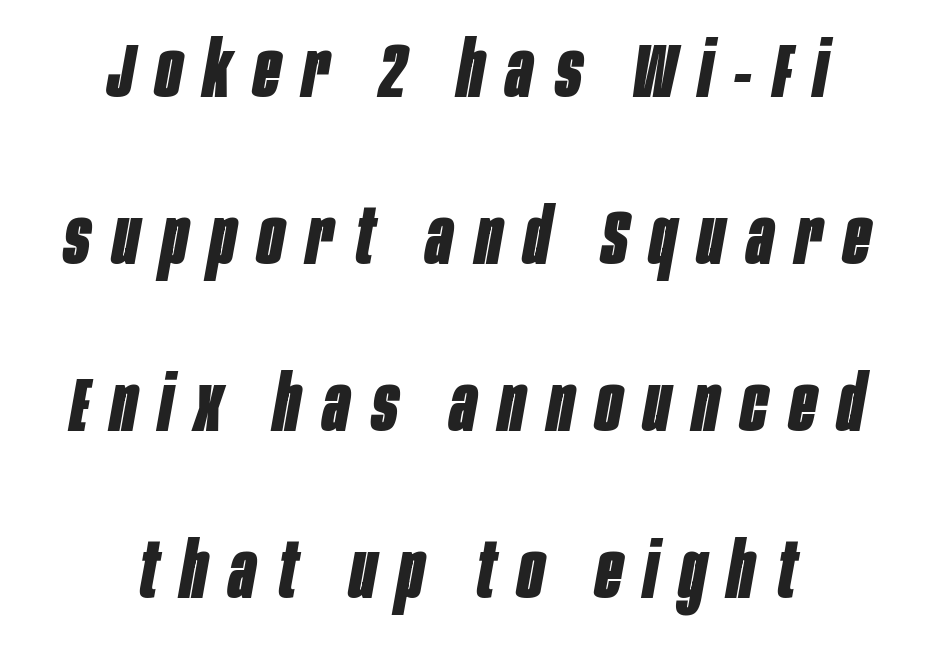
Q: Is the text bold? A: Yes.
Q: Is the text italic (slanted)? A: Yes, it leans right by about 10 degrees.
Q: Is the text underlined? A: No.
Q: How is the paragraph aligned? A: Centered.
Q: Is the spacing between letters normal or unusually wide? A: Unusually wide.
Q: Is the spacing between lines tight, normal or loose? A: Loose.
Q: Width (condensed, normal, or wide)? A: Condensed.
Q: Stroke contrast? A: Low.
Q: x-height? A: Large.
Q: Monospaced? A: No.
